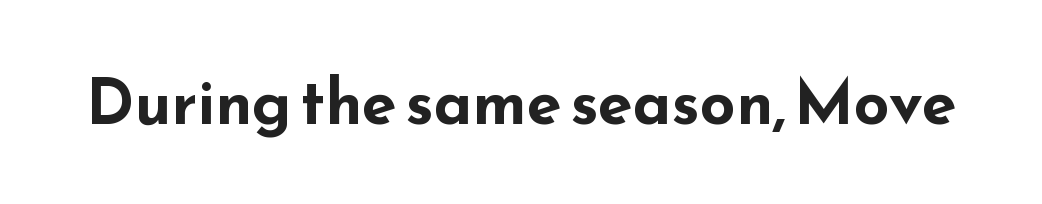
{"serif": "no", "italic": "no", "bold": "yes", "weight": "bold", "width": "wide", "stroke_contrast": "low", "x_height": "small", "monospaced": "no", "underline": "no", "letter_spacing": "normal", "letter_spacing_em": 0.0, "glyph_px": 63}
